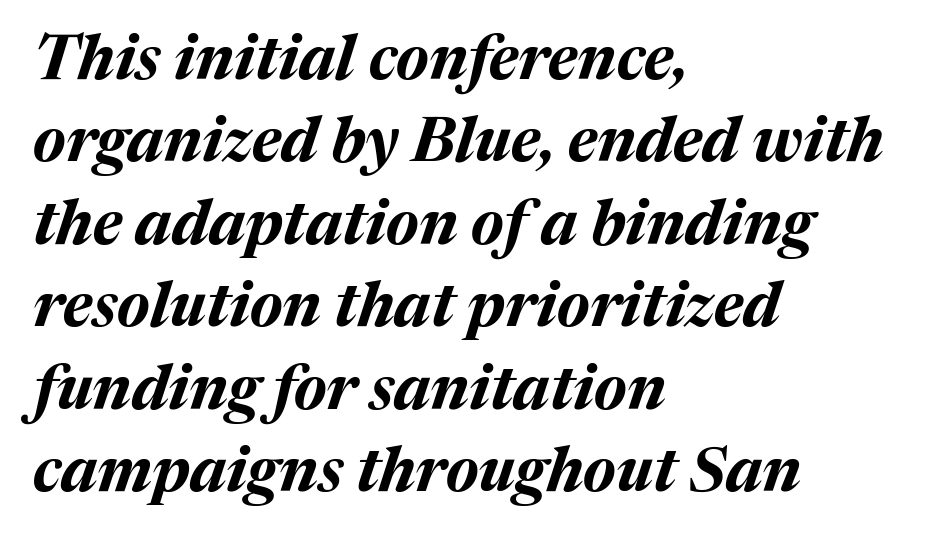
Q: Is the text bold? A: Yes.
Q: Is the text italic (slanted)? A: Yes, it leans right by about 17 degrees.
Q: Is the text underlined? A: No.
Q: How is the paragraph aligned? A: Left-aligned.
Q: Is the spacing between letters normal or unusually wide? A: Normal.
Q: Is the spacing between lines tight, normal or loose? A: Normal.
Q: Width (condensed, normal, or wide)? A: Normal.
Q: Stroke contrast? A: Medium.
Q: x-height? A: Medium.
Q: Monospaced? A: No.
